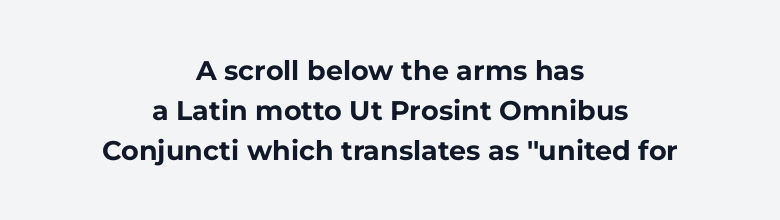
{"italic": "no", "bold": "yes", "underline": "no", "align": "center", "line_spacing": "normal", "line_spacing_ratio": 1.48, "letter_spacing": "normal", "letter_spacing_em": 0.0, "glyph_px": 27}
